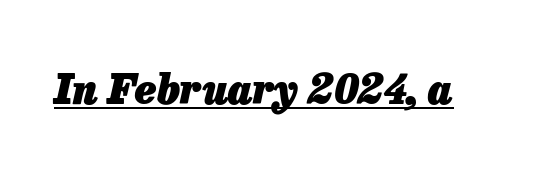
{"italic": "yes", "lean": "right", "slant_degrees": 13, "bold": "yes", "weight": "heavy", "width": "normal", "stroke_contrast": "low", "x_height": "medium", "monospaced": "no", "underline": "yes", "letter_spacing": "normal", "letter_spacing_em": 0.0, "glyph_px": 40}
